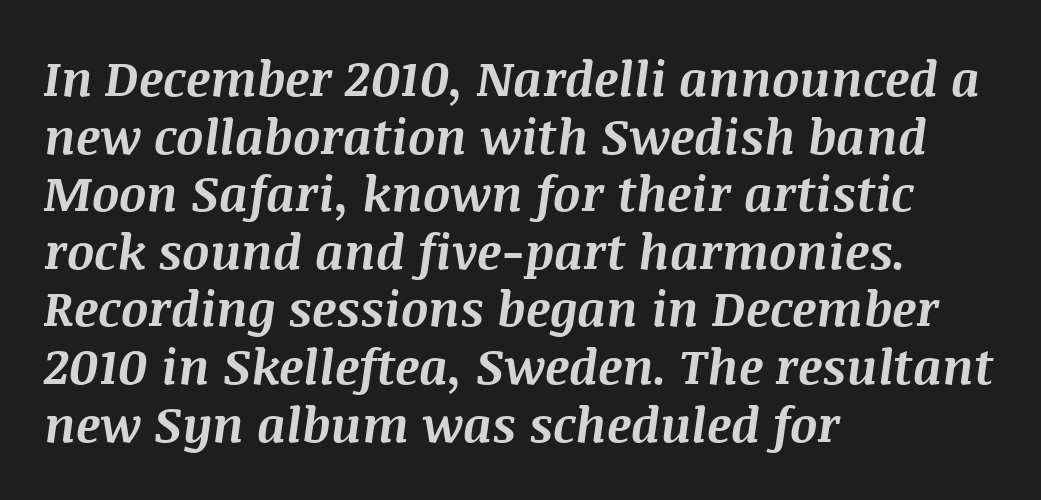
Q: Is the text bold? A: Yes.
Q: Is the text italic (slanted)? A: Yes, it leans right by about 8 degrees.
Q: Is the text underlined? A: No.
Q: How is the paragraph aligned? A: Left-aligned.
Q: Is the spacing between letters normal or unusually wide? A: Normal.
Q: Width (condensed, normal, or wide)? A: Normal.
Q: Stroke contrast? A: Medium.
Q: x-height? A: Large.
Q: Monospaced? A: No.
